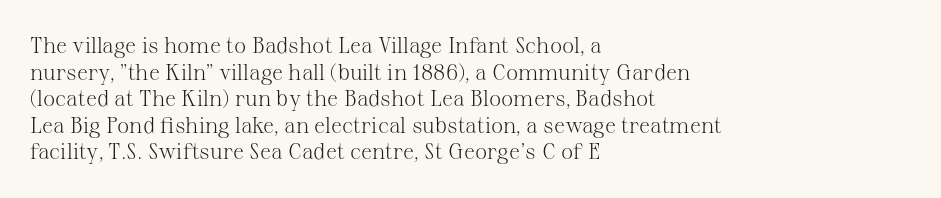
The image shows 22 px text type, upright; set left-aligned, line spacing 1.21x, normal letter spacing, not underlined.
